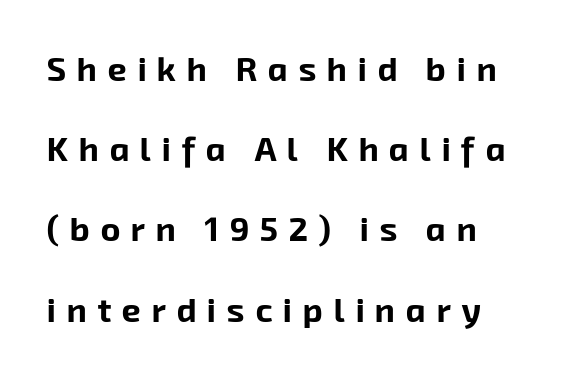
{"serif": "no", "bold": "yes", "weight": "bold", "width": "normal", "stroke_contrast": "low", "x_height": "medium", "monospaced": "no", "underline": "no", "align": "left", "line_spacing": "loose", "line_spacing_ratio": 2.36, "letter_spacing": "wide", "letter_spacing_em": 0.31, "glyph_px": 34}
